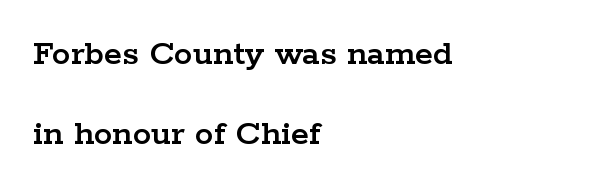
Students, observe: this is what heavily led, spacious text looks like. Each letter keeps its own natural width here, so spacing adapts to shape. The ragged edge is on the right, which tells us the setting is flush left. Serif or sans? Serif — the stroke terminals have little feet. Letters rest on an invisible, unmarked baseline.
